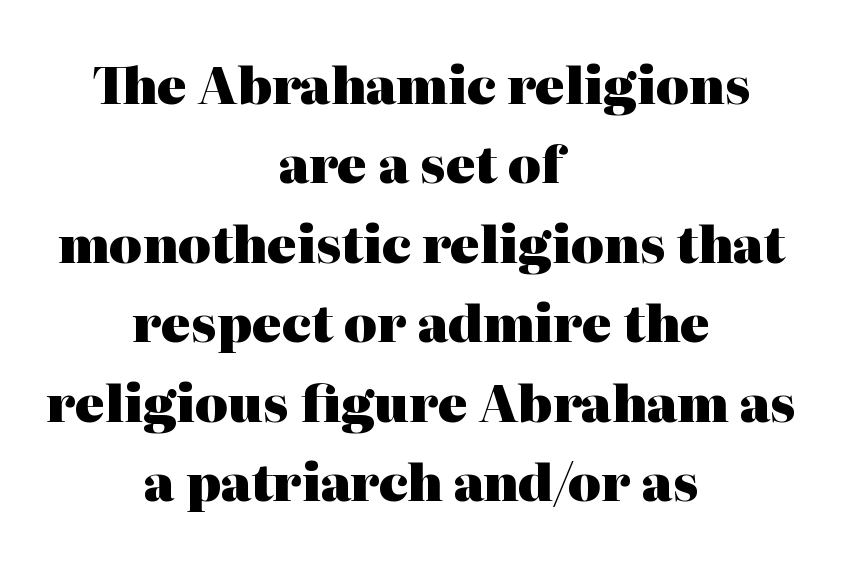
Q: Is the text bold? A: Yes.
Q: Is the text italic (slanted)? A: No, it is upright.
Q: Is the typeface a serif or a sans-serif typeface? A: Serif.
Q: Is the text underlined? A: No.
Q: How is the paragraph aligned? A: Centered.
Q: Is the spacing between letters normal or unusually wide? A: Normal.
Q: Is the spacing between lines tight, normal or loose? A: Normal.
Q: Width (condensed, normal, or wide)? A: Normal.
Q: Stroke contrast? A: High.
Q: x-height? A: Medium.
Q: Monospaced? A: No.
